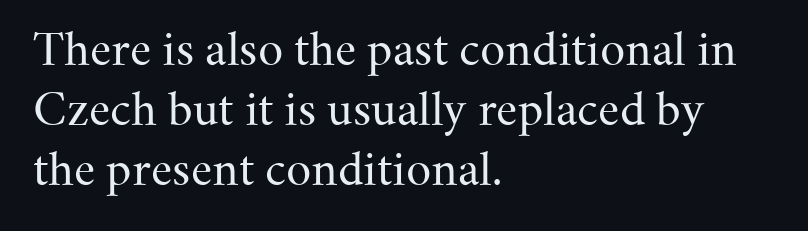
Q: Is the text bold? A: No.
Q: Is the text italic (slanted)? A: No, it is upright.
Q: Is the typeface a serif or a sans-serif typeface? A: Serif.
Q: Is the text underlined? A: No.
Q: How is the paragraph aligned? A: Left-aligned.
Q: Is the spacing between letters normal or unusually wide? A: Normal.
Q: Is the spacing between lines tight, normal or loose? A: Normal.
Q: Width (condensed, normal, or wide)? A: Normal.
Q: Stroke contrast? A: Medium.
Q: x-height? A: Small.
Q: Monospaced? A: No.
